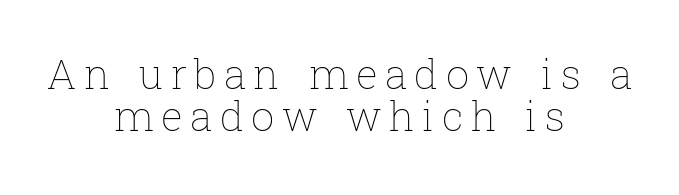
The image shows 41 px thin type, upright; set centered, tight line spacing (1.03x), not underlined; low stroke contrast and a medium x-height.
